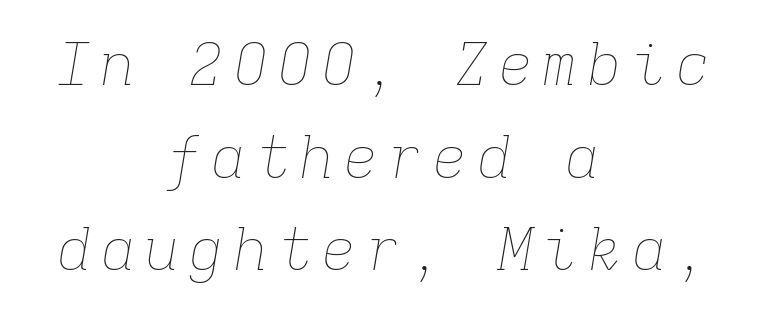
Q: Is the text bold? A: No.
Q: Is the text italic (slanted)? A: Yes, it leans right by about 9 degrees.
Q: Is the text underlined? A: No.
Q: How is the paragraph aligned? A: Centered.
Q: Is the spacing between lines tight, normal or loose? A: Normal.
Q: Width (condensed, normal, or wide)? A: Normal.
Q: Stroke contrast? A: Low.
Q: x-height? A: Medium.
Q: Monospaced? A: Yes.
